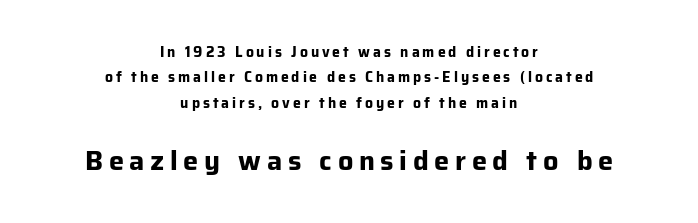
The baseline area is clear. These lines stack symmetrically, like a column narrowing and widening about its center. The gaps between neighbouring characters are conspicuously large. The face used here has the dense, thick strokes of a bold. Caption: upper text group reduced, lower text group enlarged.
